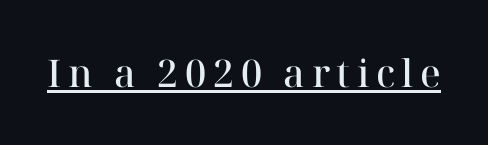
{"serif": "yes", "italic": "no", "bold": "semi", "weight": "semibold", "width": "normal", "stroke_contrast": "high", "x_height": "medium", "monospaced": "no", "underline": "yes", "glyph_px": 38}
